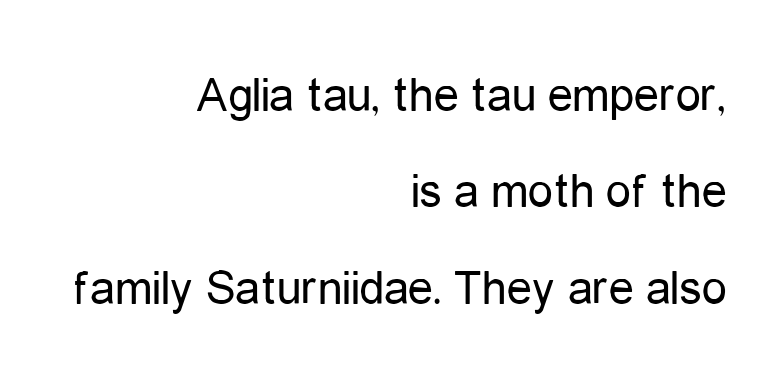
{"serif": "no", "italic": "no", "bold": "no", "weight": "regular", "width": "condensed", "stroke_contrast": "low", "x_height": "medium", "monospaced": "no", "underline": "no", "align": "right", "line_spacing": "loose", "line_spacing_ratio": 1.93, "letter_spacing": "normal", "letter_spacing_em": 0.0, "glyph_px": 50}
